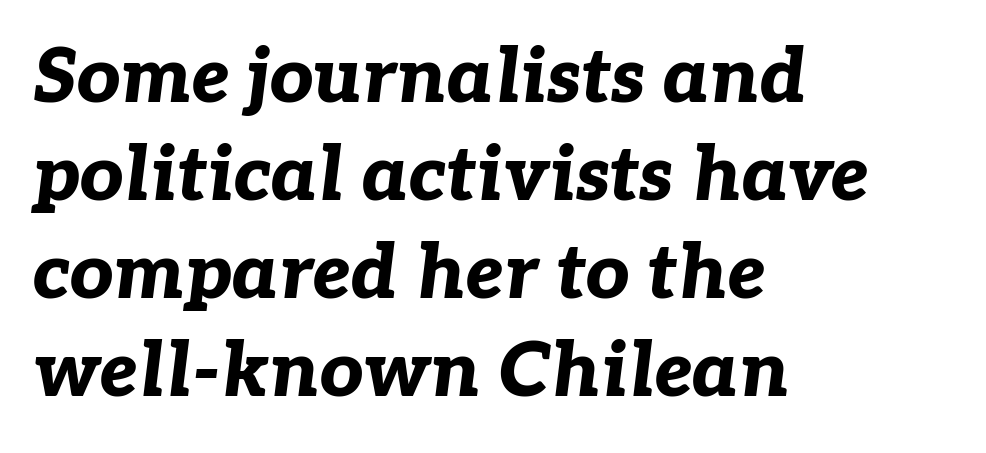
The image shows 76 px bold type, italic (leaning right); set left-aligned, normal line spacing (1.29x), normal letter spacing, not underlined; low stroke contrast and a medium x-height.
